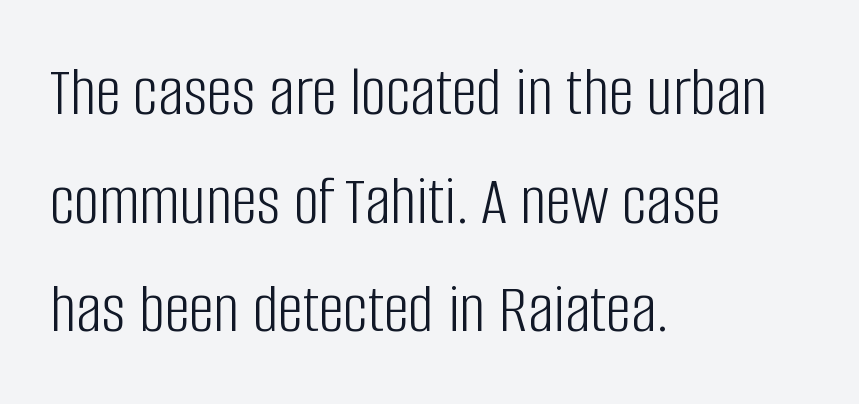
Nothing unusual about the tracking: characters are spaced as the font intends. The face used here is a sans, in the tradition of grotesques and geometrics. The string is rendered with underlining switched off. Is there any slant? The stems are plumb. Honestly, the row spacing looks completely unremarkable. Weight: in the light-to-regular range.
